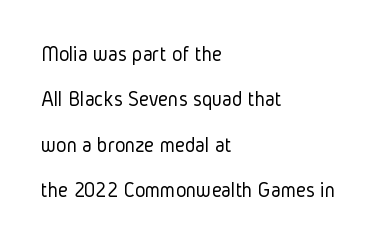
Every character sits straight up, as roman type does. Horizontal bands of white between lines are thick stripes. A student would call this left alignment; a typographer would say flush left, rag right. The area under the type is left untouched.
